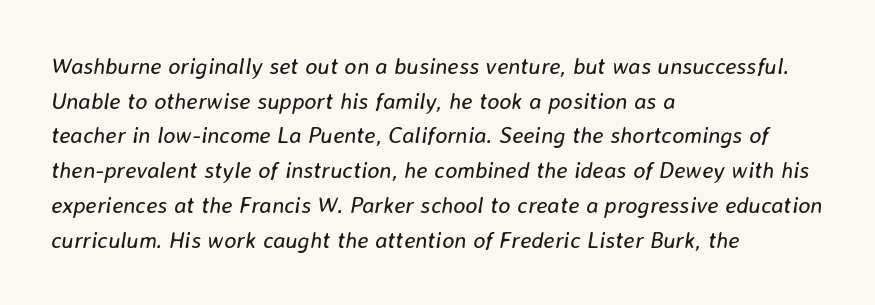
The leading is moderate, giving the passage an even texture. The passage shown leans; its letterforms are oblique. These lines stack with their left ends in a neat column. A bare baseline throughout the passage. The typeface has the unassuming heft of standard copy or less.
